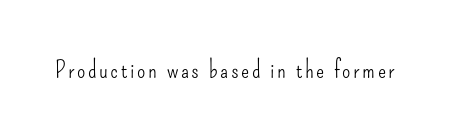
{"italic": "no", "bold": "no", "underline": "no", "glyph_px": 24}
